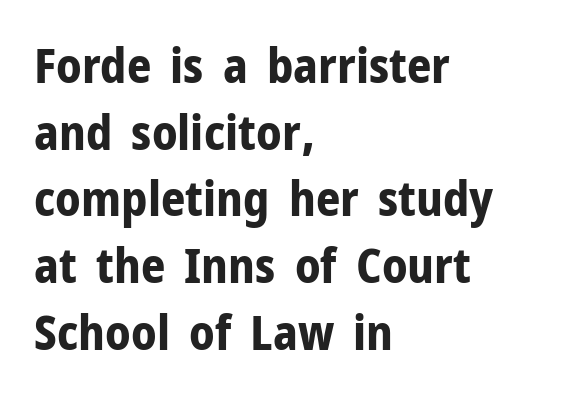
{"serif": "no", "italic": "no", "bold": "yes", "weight": "bold", "width": "normal", "stroke_contrast": "low", "x_height": "medium", "monospaced": "no", "underline": "no", "align": "left", "line_spacing": "normal", "line_spacing_ratio": 1.39, "letter_spacing": "normal", "letter_spacing_em": 0.0, "glyph_px": 48}
